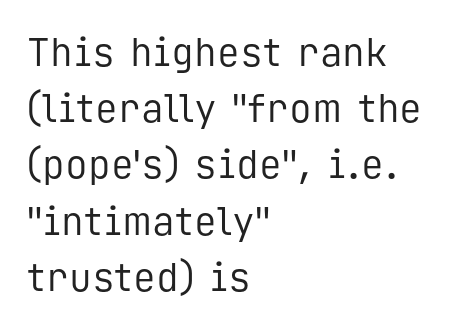
The foot of each line stays bare and open. Serifs: no, the terminals of the letterforms are clean. Italic? Not at all — the glyphs are vertical. This sample keeps an unexceptional amount of space between lines.
